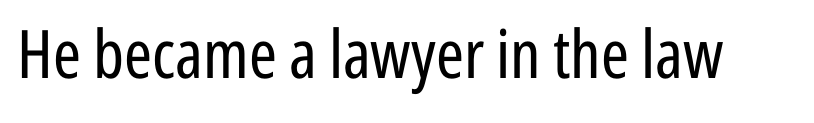
The image shows 67 px regular-weight, condensed sans-serif type, upright; set normal letter spacing, not underlined; low stroke contrast and a medium x-height.
